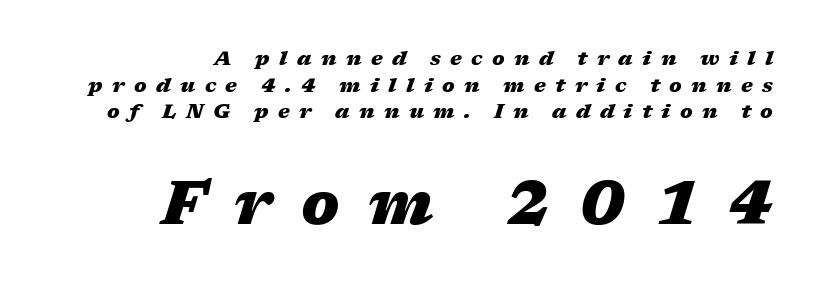
Q: Is the text bold? A: Yes.
Q: Is the text italic (slanted)? A: Yes, it leans right by about 17 degrees.
Q: Is the text underlined? A: No.
Q: How is the paragraph aligned? A: Right-aligned.
Q: Is the spacing between letters normal or unusually wide? A: Unusually wide.
Q: Is the spacing between lines tight, normal or loose? A: Normal.
Q: Which block of text is set in a larger size, the first (top) or the second (bottom)? A: The second (bottom) one.
Q: Width (condensed, normal, or wide)? A: Wide.
Q: Stroke contrast? A: Medium.
Q: x-height? A: Medium.
Q: Monospaced? A: No.
